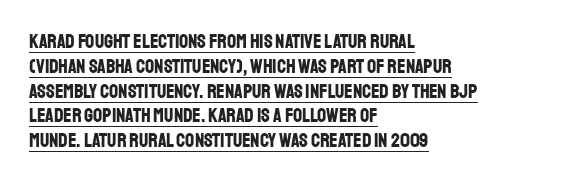
There is no visible air inserted between adjacent glyphs. Upright lettering throughout. Compared with a centered layout, this one pins lines to the left instead. Stroke thickness is high; the sample reads as a true bold. The rendering uses the underline text-decoration.
